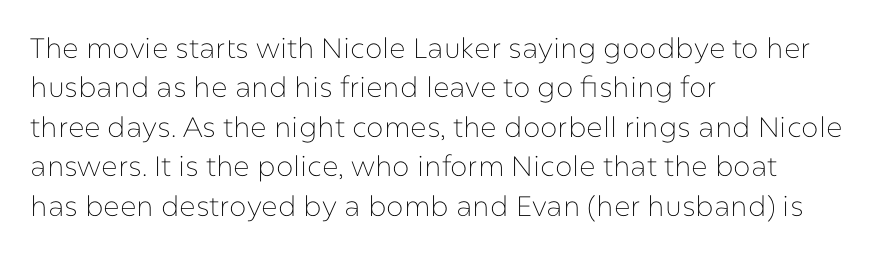
Q: Is the text bold? A: No.
Q: Is the text italic (slanted)? A: No, it is upright.
Q: Is the typeface a serif or a sans-serif typeface? A: Sans-serif.
Q: Is the text underlined? A: No.
Q: How is the paragraph aligned? A: Left-aligned.
Q: Is the spacing between letters normal or unusually wide? A: Normal.
Q: Is the spacing between lines tight, normal or loose? A: Normal.
Q: Width (condensed, normal, or wide)? A: Normal.
Q: Stroke contrast? A: Low.
Q: x-height? A: Medium.
Q: Monospaced? A: No.
